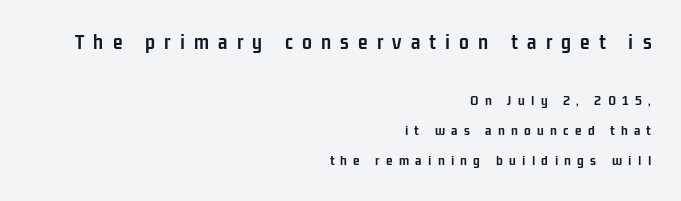
Q: Is the text bold? A: Yes.
Q: Is the text italic (slanted)? A: No, it is upright.
Q: Is the text underlined? A: No.
Q: How is the paragraph aligned? A: Right-aligned.
Q: Is the spacing between letters normal or unusually wide? A: Unusually wide.
Q: Is the spacing between lines tight, normal or loose? A: Loose.
Q: Which block of text is set in a larger size, the first (top) or the second (bottom)? A: The first (top) one.
